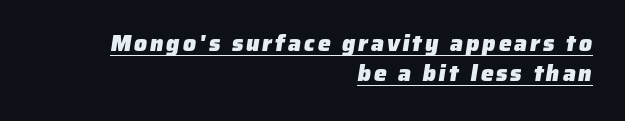
{"bold": "yes", "underline": "yes", "align": "right", "line_spacing": "normal", "line_spacing_ratio": 1.31, "glyph_px": 23}
